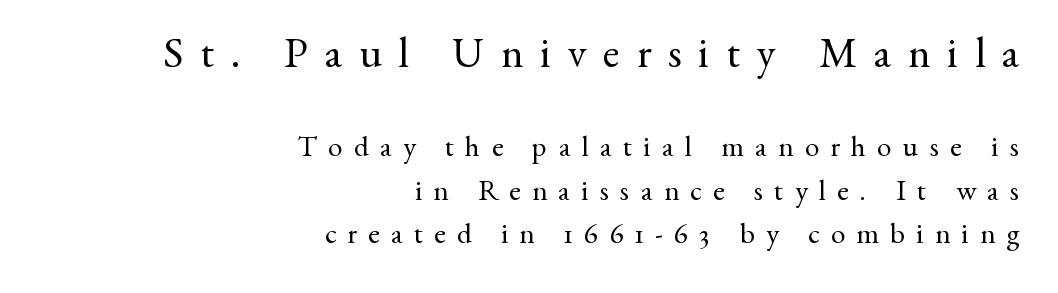
The image shows 43 px regular-weight serif type, upright; set right-aligned, normal line spacing (1.49x), unusually wide letter spacing (+0.39 em), not underlined; the first (top) block is 1.48x larger; medium stroke contrast and a small x-height.
